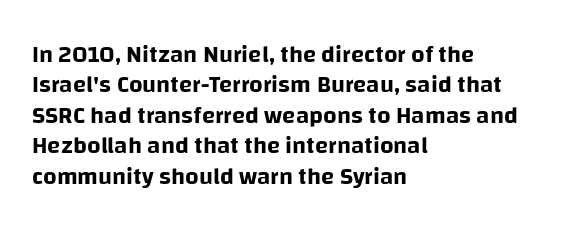
{"italic": "no", "underline": "no", "align": "left", "line_spacing": "normal", "line_spacing_ratio": 1.27, "letter_spacing": "normal", "letter_spacing_em": 0.0, "glyph_px": 24}
